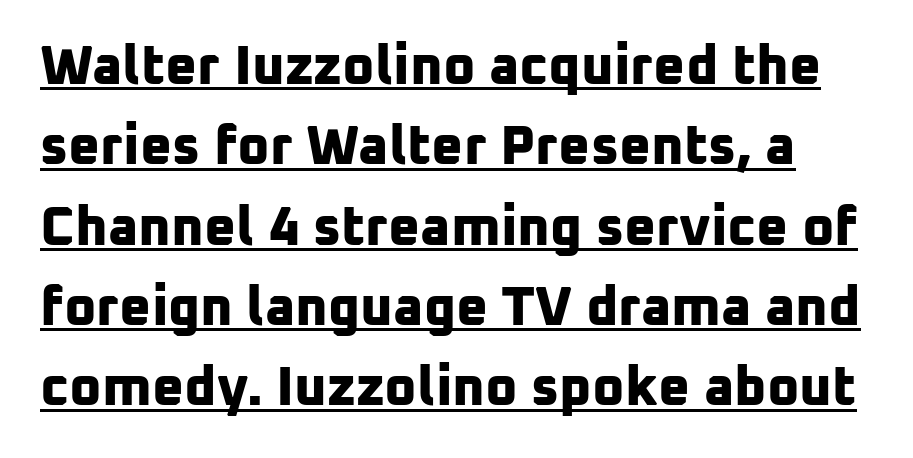
Q: Is the text bold? A: Yes.
Q: Is the typeface a serif or a sans-serif typeface? A: Sans-serif.
Q: Is the text underlined? A: Yes.
Q: Is the spacing between letters normal or unusually wide? A: Normal.
Q: Is the spacing between lines tight, normal or loose? A: Normal.
Q: Width (condensed, normal, or wide)? A: Normal.
Q: Stroke contrast? A: Low.
Q: x-height? A: Medium.
Q: Monospaced? A: No.
